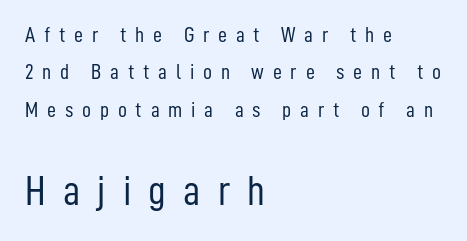
{"serif": "no", "italic": "no", "bold": "no", "weight": "light", "width": "condensed", "stroke_contrast": "low", "x_height": "medium", "monospaced": "no", "underline": "no", "align": "left", "line_spacing": "normal", "line_spacing_ratio": 1.7, "letter_spacing": "wide", "letter_spacing_em": 0.4, "larger_block": "second", "size_ratio": 1.95, "glyph_px": 43}
